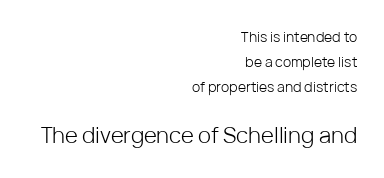
A light-to-regular cut is what we see here. Which margin do the lines hug? The right one — the left edge is uneven. The type sits square on the baseline with zero lean. Students, note that the glyphs here touch the page at normal intervals. Letters rest on an invisible, unmarked baseline. These two chunks differ in scale, with the bottom chunk taking the larger measure.
